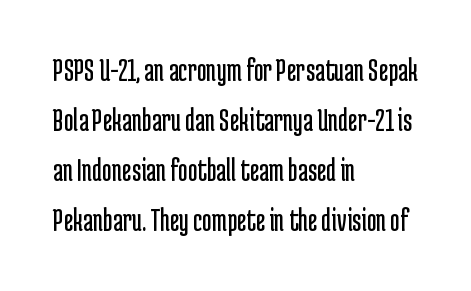
Q: Is the text bold? A: No.
Q: Is the text italic (slanted)? A: No, it is upright.
Q: Is the typeface a serif or a sans-serif typeface? A: Sans-serif.
Q: Is the text underlined? A: No.
Q: How is the paragraph aligned? A: Left-aligned.
Q: Is the spacing between letters normal or unusually wide? A: Normal.
Q: Is the spacing between lines tight, normal or loose? A: Normal.
Q: Width (condensed, normal, or wide)? A: Condensed.
Q: Stroke contrast? A: Low.
Q: x-height? A: Medium.
Q: Monospaced? A: No.
